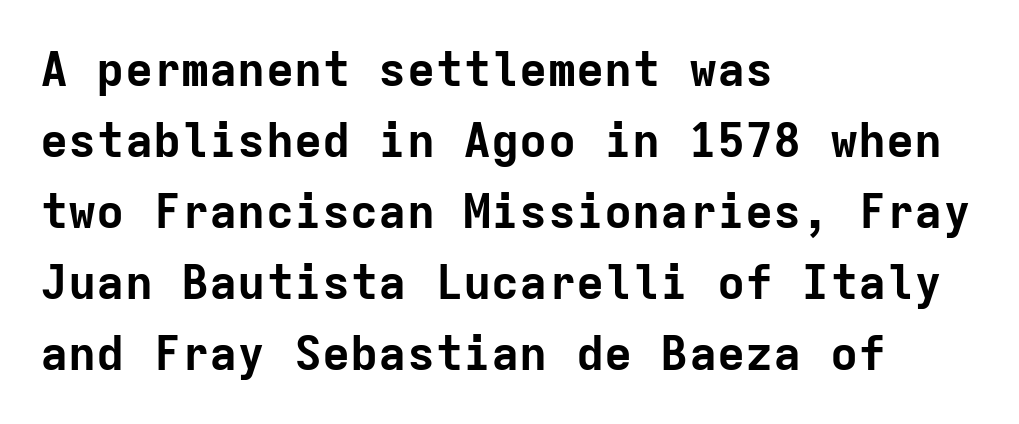
The image shows 47 px bold sans-serif type, upright, monospaced; set left-aligned, normal line spacing (1.51x), normal letter spacing, not underlined; low stroke contrast and a medium x-height.
